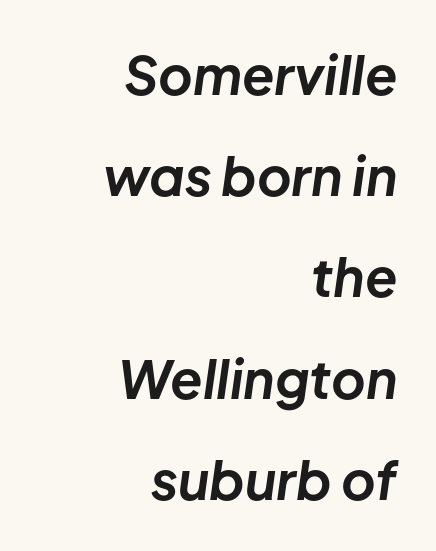
Q: Is the text bold? A: Yes.
Q: Is the text italic (slanted)? A: Yes, it leans right by about 8 degrees.
Q: Is the text underlined? A: No.
Q: How is the paragraph aligned? A: Right-aligned.
Q: Is the spacing between letters normal or unusually wide? A: Normal.
Q: Is the spacing between lines tight, normal or loose? A: Loose.
Q: Width (condensed, normal, or wide)? A: Normal.
Q: Stroke contrast? A: Low.
Q: x-height? A: Medium.
Q: Monospaced? A: No.
